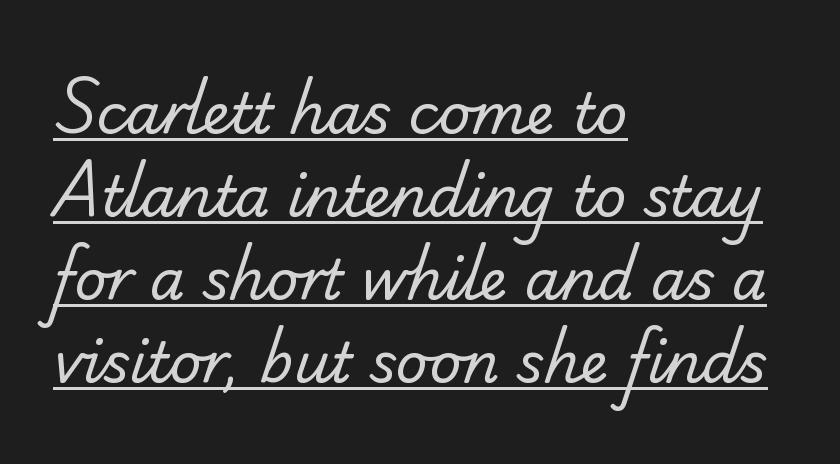
Q: Is the text bold? A: No.
Q: Is the typeface a serif or a sans-serif typeface? A: Sans-serif.
Q: Is the text underlined? A: Yes.
Q: How is the paragraph aligned? A: Left-aligned.
Q: Is the spacing between letters normal or unusually wide? A: Normal.
Q: Is the spacing between lines tight, normal or loose? A: Normal.
Q: Width (condensed, normal, or wide)? A: Normal.
Q: Stroke contrast? A: Low.
Q: x-height? A: Small.
Q: Monospaced? A: No.
